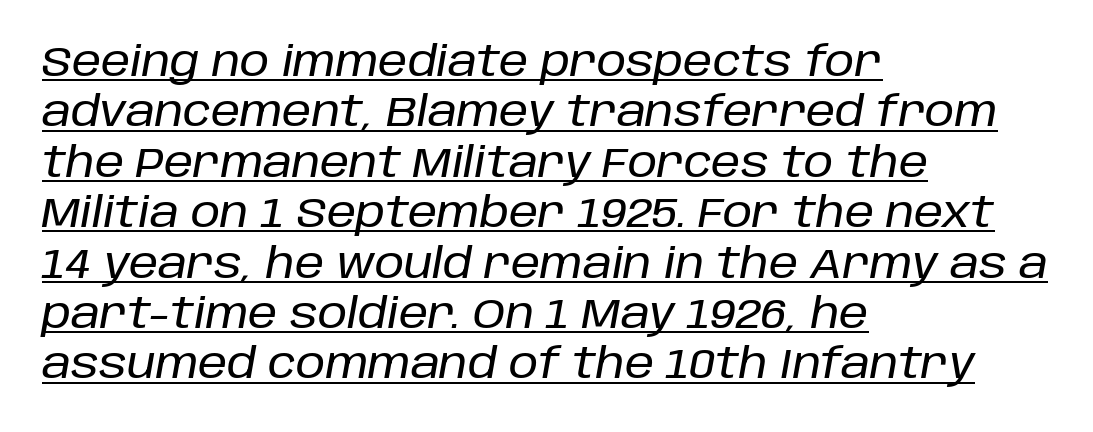
The image shows 42 px text type, italic (leaning right); set left-aligned, line spacing 1.2x, normal letter spacing, underlined; low stroke contrast and a large x-height.
